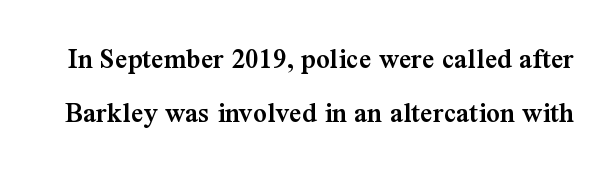
Posture: upright roman. Honestly, the letter spacing is just normal — you wouldn't notice it. The baseline area is clear. Note the varied advance widths — an 'i' is clearly narrower than an 'm'. Unlike a clean sans, this face finishes its strokes with serifs.
